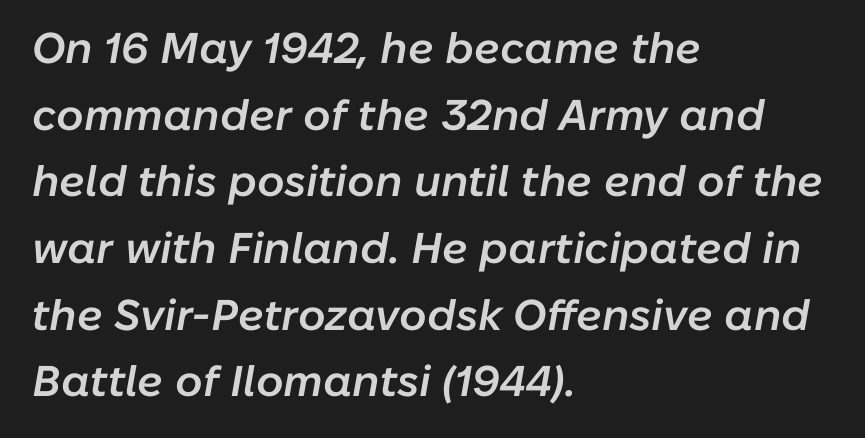
The letterforms sit shoulder to shoulder at normal distance. Glance below the letters and you will spot only blank space. Bold? Not quite — semibold, heavier than regular but stopping short. The letters advance in unequal steps, a hallmark of proportional type. Rows of type keep a routine distance in the vertical direction. Line starts are locked; line ends wander.
